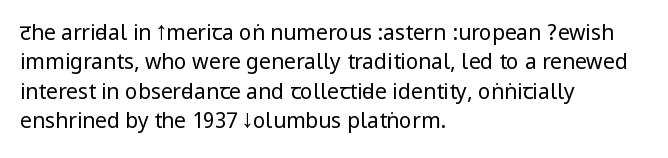
The image shows 21 px text type, upright; set left-aligned, normal line spacing (1.4x), normal letter spacing, not underlined.
